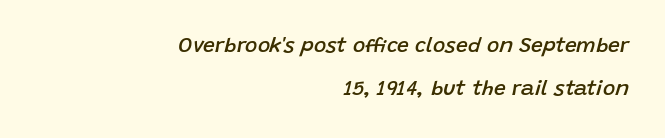
Q: Is the text bold? A: Semi-bold.
Q: Is the text italic (slanted)? A: Yes, it leans right by about 15 degrees.
Q: Is the text underlined? A: No.
Q: How is the paragraph aligned? A: Right-aligned.
Q: Is the spacing between letters normal or unusually wide? A: Normal.
Q: Is the spacing between lines tight, normal or loose? A: Loose.
